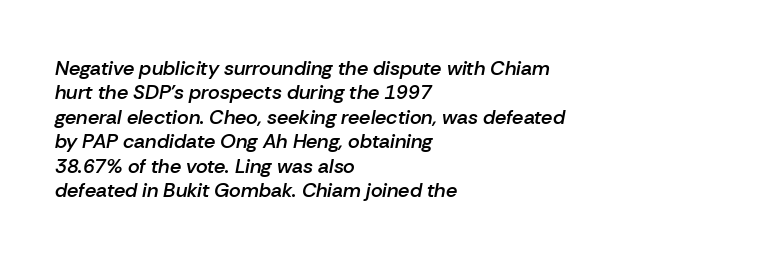
{"italic": "yes", "lean": "right", "slant_degrees": 10, "bold": "semi", "underline": "no", "align": "left", "line_spacing_ratio": 1.22, "letter_spacing": "normal", "letter_spacing_em": 0.0, "glyph_px": 20}
